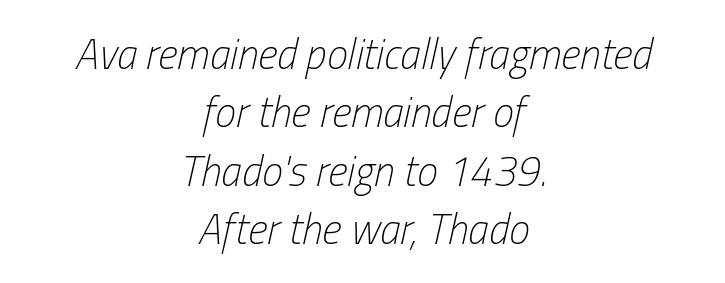
The image shows 42 px light, condensed type, italic (leaning right); set centered, normal line spacing (1.39x), normal letter spacing, not underlined; low stroke contrast and a medium x-height.
